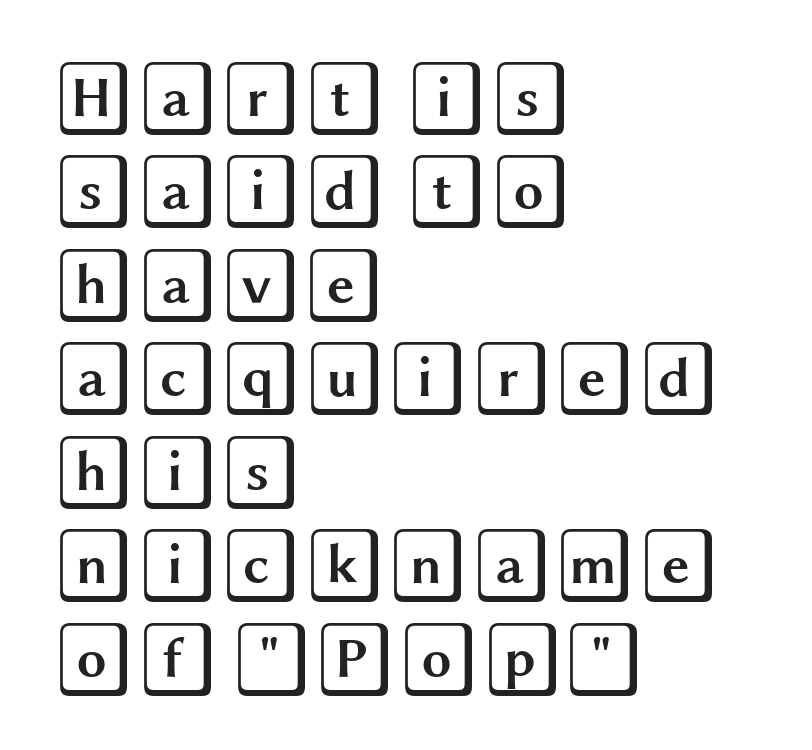
Q: Is the text italic (slanted)? A: No, it is upright.
Q: Is the text underlined? A: No.
Q: How is the paragraph aligned? A: Left-aligned.
Q: Is the spacing between letters normal or unusually wide? A: Normal.
Q: Width (condensed, normal, or wide)? A: Wide.
Q: x-height? A: Large.
